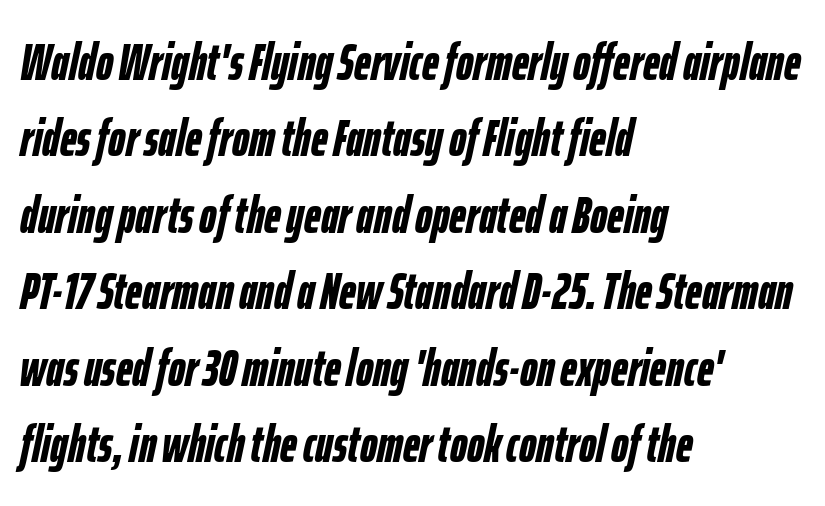
Q: Is the text bold? A: Yes.
Q: Is the text italic (slanted)? A: Yes, it leans right by about 12 degrees.
Q: Is the text underlined? A: No.
Q: How is the paragraph aligned? A: Left-aligned.
Q: Is the spacing between letters normal or unusually wide? A: Normal.
Q: Is the spacing between lines tight, normal or loose? A: Normal.
Q: Width (condensed, normal, or wide)? A: Condensed.
Q: Stroke contrast? A: Low.
Q: x-height? A: Medium.
Q: Monospaced? A: No.
